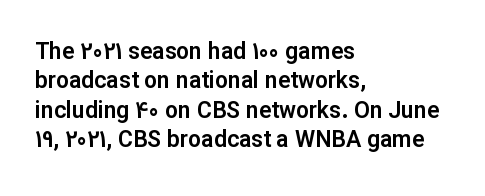
Q: Is the text italic (slanted)? A: No, it is upright.
Q: Is the text underlined? A: No.
Q: How is the paragraph aligned? A: Left-aligned.
Q: Is the spacing between letters normal or unusually wide? A: Normal.
Q: Is the spacing between lines tight, normal or loose? A: Normal.
